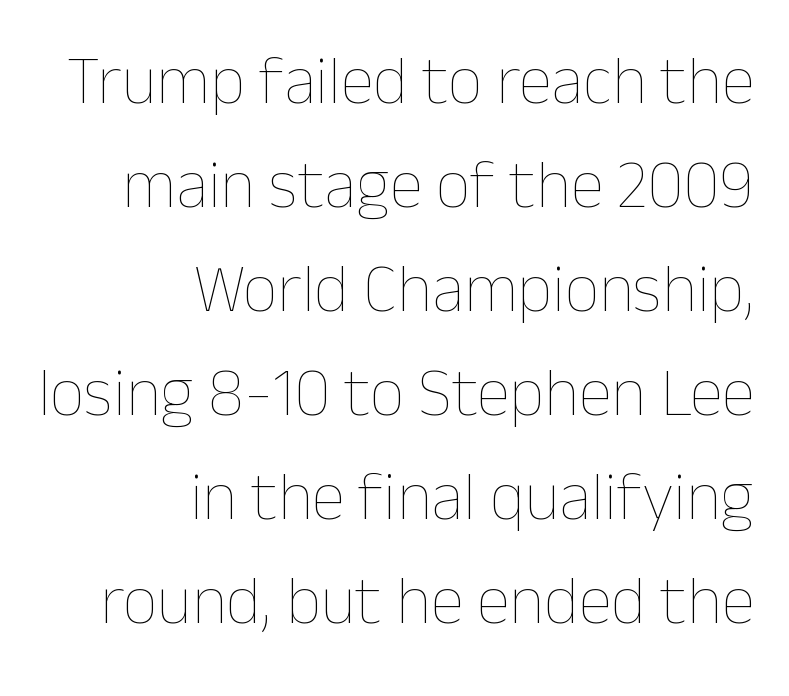
Stems here are at most as thick as an everyday book face. Rule under the text: the space is simply empty. Varying glyph widths throughout — classic text-font behaviour. Teacher's note: observe the even right margin — that is flush-right alignment.
